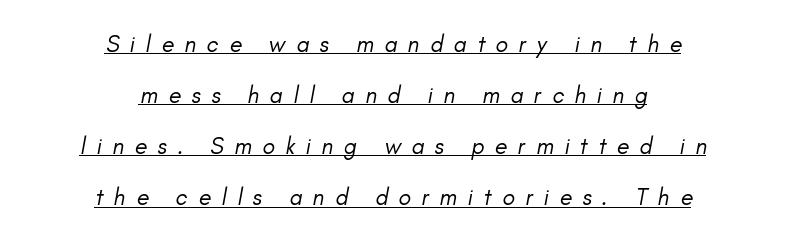
The image shows 23 px text type; set centered, loose line spacing (2.22x), unusually wide letter spacing (+0.46 em), underlined.
